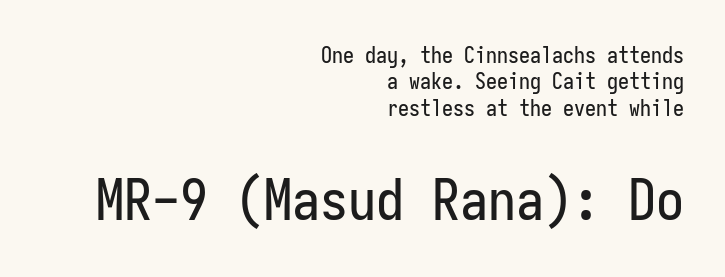
I'd call this a sans setting — the letters go barefoot. These lines keep a tight, regular rhythm from letter to letter. Beneath every word, the page is bare. The passage shown is typed in a monospace face where columns stay perfectly aligned.
